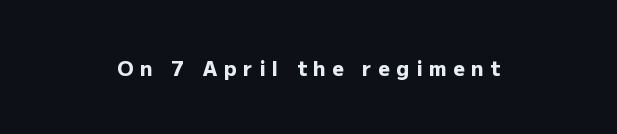
Q: Is the text bold? A: Yes.
Q: Is the text italic (slanted)? A: No, it is upright.
Q: Is the text underlined? A: No.
Q: How is the paragraph aligned? A: Centered.
Q: Is the spacing between letters normal or unusually wide? A: Unusually wide.
